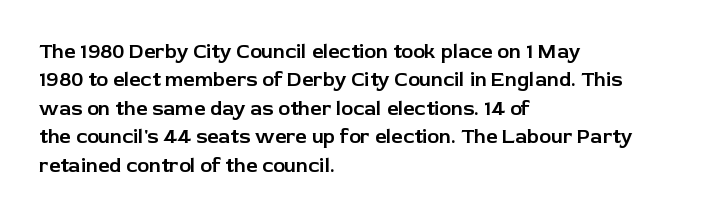
Reading down the block, your eye returns to a fixed left position each line. What stands out about the letter spacing? Nothing — it is the standard amount. The specimen reads as upright at a glance. The designer left line spacing at the default.
